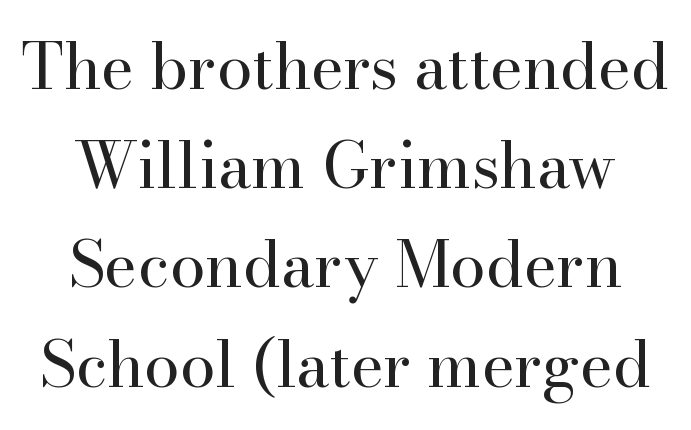
{"serif": "yes", "italic": "no", "bold": "no", "weight": "regular", "width": "normal", "stroke_contrast": "high", "x_height": "small", "monospaced": "no", "underline": "no", "align": "center", "line_spacing": "normal", "line_spacing_ratio": 1.55, "letter_spacing": "normal", "letter_spacing_em": 0.0, "glyph_px": 64}
